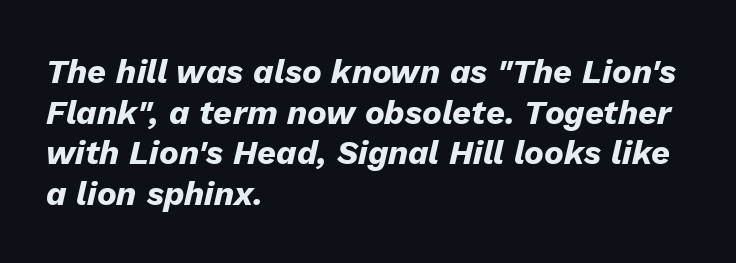
{"italic": "yes", "lean": "right", "slant_degrees": 13, "bold": "yes", "weight": "heavy", "width": "normal", "stroke_contrast": "low", "x_height": "medium", "monospaced": "no", "underline": "no", "align": "left", "line_spacing_ratio": 1.23, "letter_spacing": "normal", "letter_spacing_em": 0.0, "glyph_px": 33}
